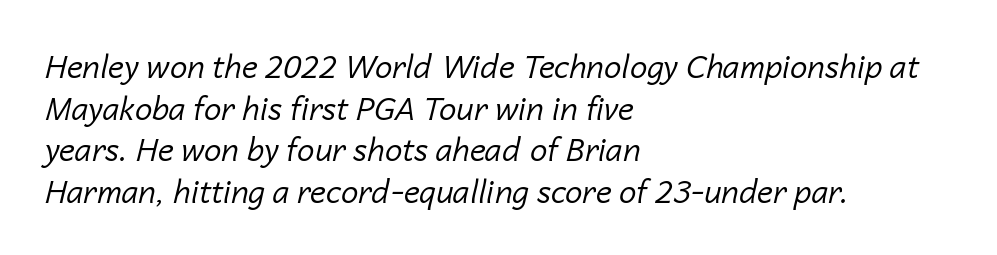
Compared with typical paragraphs, the rows here are spaced about the same. In terms of letterspacing, this is plain default setting. Is this a fixed-width face? No — the glyphs have proportional, varying widths. Weight class: somewhere from thin through regular. Notice how the stems are inclined rather than vertical — that's the hallmark of italics. The strip under each line holds only bare page.
